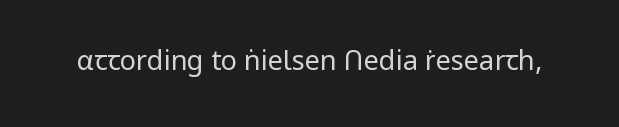
{"italic": "no", "bold": "no", "underline": "no", "letter_spacing": "normal", "letter_spacing_em": 0.0, "glyph_px": 27}
